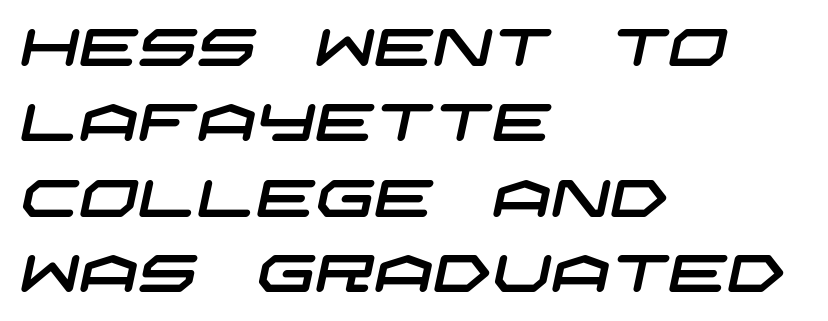
{"serif": "no", "width": "wide", "stroke_contrast": "low", "x_height": "large", "underline": "no", "align": "left", "line_spacing": "normal", "line_spacing_ratio": 1.45, "letter_spacing": "normal", "letter_spacing_em": 0.0, "glyph_px": 52}
